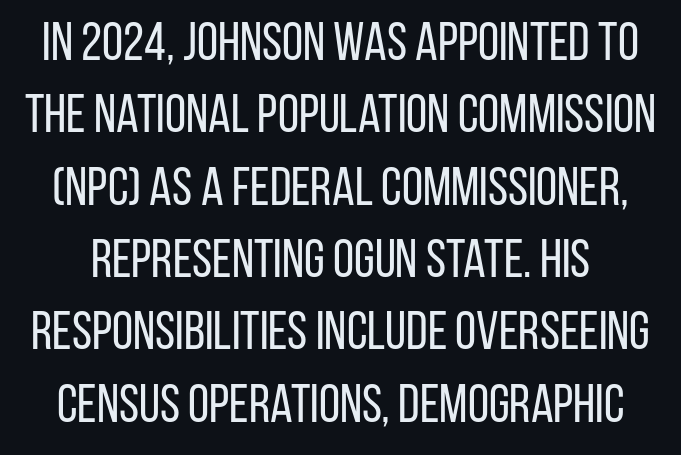
Q: Is the text bold? A: No.
Q: Is the text italic (slanted)? A: No, it is upright.
Q: Is the typeface a serif or a sans-serif typeface? A: Sans-serif.
Q: Is the text underlined? A: No.
Q: Is the spacing between letters normal or unusually wide? A: Normal.
Q: Is the spacing between lines tight, normal or loose? A: Normal.
Q: Width (condensed, normal, or wide)? A: Condensed.
Q: Stroke contrast? A: Low.
Q: x-height? A: Large.
Q: Monospaced? A: No.
